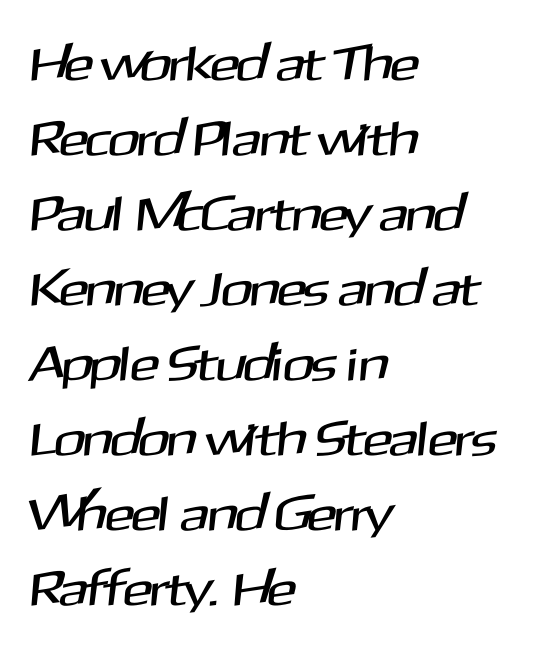
The rows are spaced the way most documents space them. Typeset ragged right — the left edge is the straight one. The passage shown is typed in a proportional face where columns would drift. Does extra space separate the letters? No, they use regular spacing.
